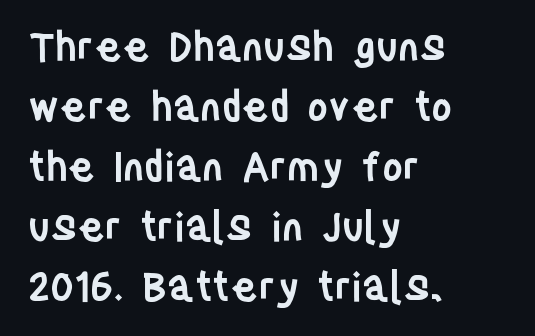
I'd call this a sans setting — the letters go barefoot. Compared with an ordinary text face, these strokes are moderately heavier — a semibold. These lines sit exactly where default settings would place them. The tracking reads as untouched default to a designer's eye. This is roman type, the default non-slanted kind.
